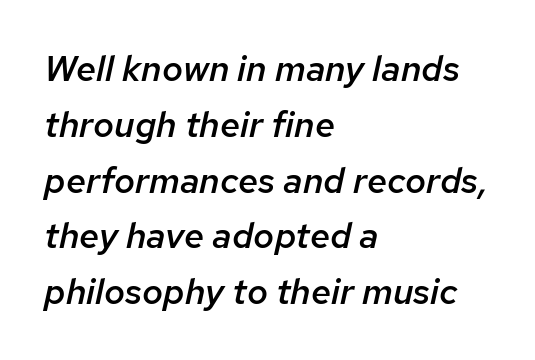
Q: Is the text bold? A: Semi-bold.
Q: Is the text italic (slanted)? A: Yes, it leans right by about 12 degrees.
Q: Is the text underlined? A: No.
Q: How is the paragraph aligned? A: Left-aligned.
Q: Is the spacing between letters normal or unusually wide? A: Normal.
Q: Is the spacing between lines tight, normal or loose? A: Normal.
Q: Width (condensed, normal, or wide)? A: Normal.
Q: Stroke contrast? A: Low.
Q: x-height? A: Medium.
Q: Monospaced? A: No.
